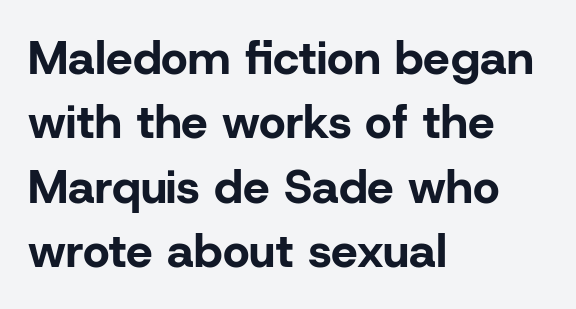
The image shows 47 px bold sans-serif type, upright; set left-aligned, normal line spacing (1.37x), normal letter spacing, not underlined; low stroke contrast and a medium x-height.
